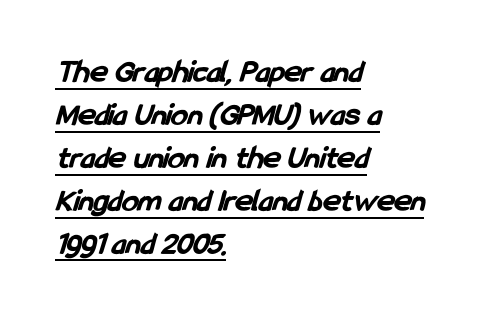
{"serif": "no", "bold": "yes", "weight": "bold", "width": "condensed", "stroke_contrast": "low", "x_height": "medium", "monospaced": "no", "underline": "yes", "align": "left", "line_spacing": "normal", "line_spacing_ratio": 1.3, "letter_spacing": "normal", "letter_spacing_em": 0.0, "glyph_px": 33}
